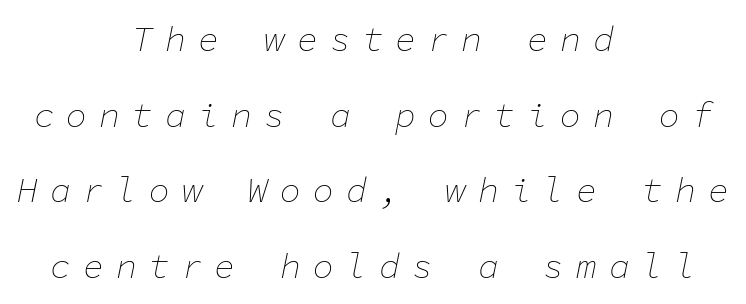
Slanted lettering throughout. Which margin do the lines hug? Neither — every line sits in the middle. This sample has the even, mechanical cadence of fixed-width lettering. Lines of text with bare space underneath. The block of text is sparse from top to bottom, with ample space between rows.
